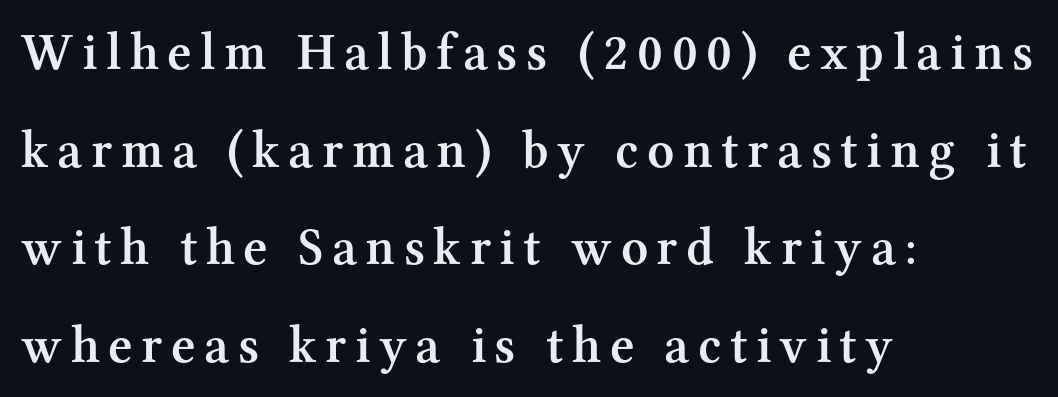
Q: Is the text bold? A: Semi-bold.
Q: Is the text italic (slanted)? A: No, it is upright.
Q: Is the typeface a serif or a sans-serif typeface? A: Serif.
Q: Is the text underlined? A: No.
Q: How is the paragraph aligned? A: Left-aligned.
Q: Width (condensed, normal, or wide)? A: Normal.
Q: Stroke contrast? A: Medium.
Q: x-height? A: Medium.
Q: Monospaced? A: No.
